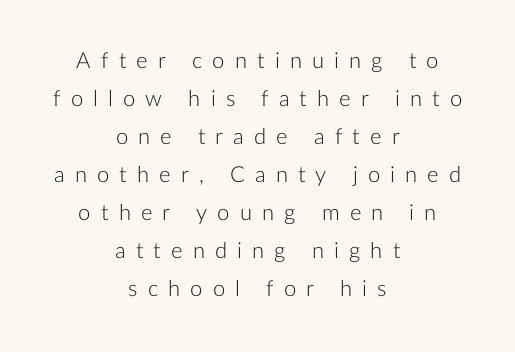
Q: Is the text bold? A: No.
Q: Is the text italic (slanted)? A: No, it is upright.
Q: Is the text underlined? A: No.
Q: How is the paragraph aligned? A: Centered.
Q: Is the spacing between letters normal or unusually wide? A: Unusually wide.
